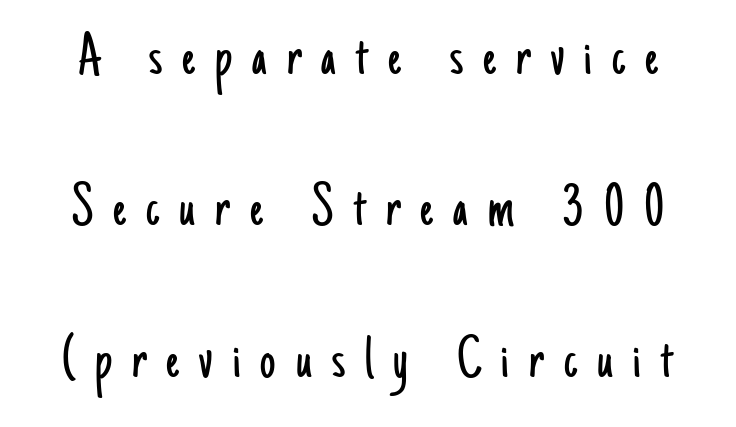
Q: Is the text bold? A: No.
Q: Is the text italic (slanted)? A: No, it is upright.
Q: Is the typeface a serif or a sans-serif typeface? A: Sans-serif.
Q: Is the text underlined? A: No.
Q: Is the spacing between letters normal or unusually wide? A: Unusually wide.
Q: Is the spacing between lines tight, normal or loose? A: Loose.
Q: Width (condensed, normal, or wide)? A: Condensed.
Q: Stroke contrast? A: Low.
Q: x-height? A: Small.
Q: Monospaced? A: No.
